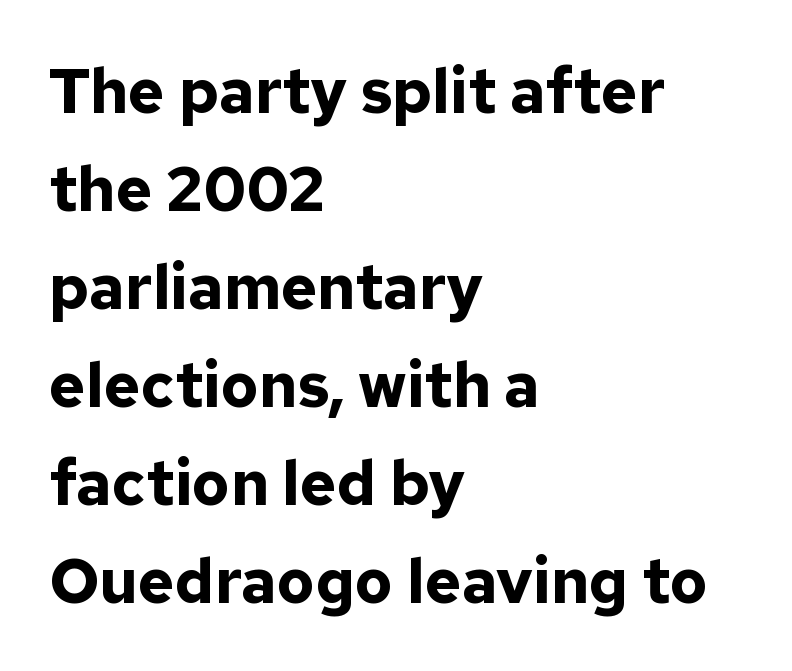
The rendering uses natural spacing where letterforms have individual widths. The typeface chosen for these lines omits serifs. This rendering uses left alignment, leaving the right contour irregular. A roman cut, with each character standing at attention. Interline gaps are of average width in this sample.
